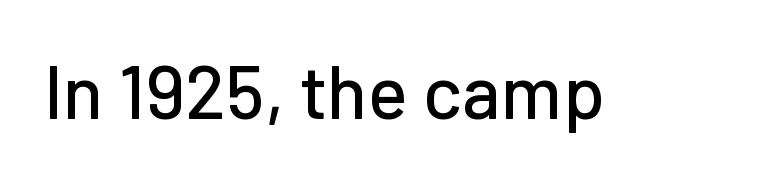
Characters follow at the spacing the type designer built in. Nobody drew a line under any word here. You can tell it's not italic because the verticals are truly vertical. The face used here is proportionally spaced, like ordinary book or web type. The designer went with a sans here, leaving each stem footless.
